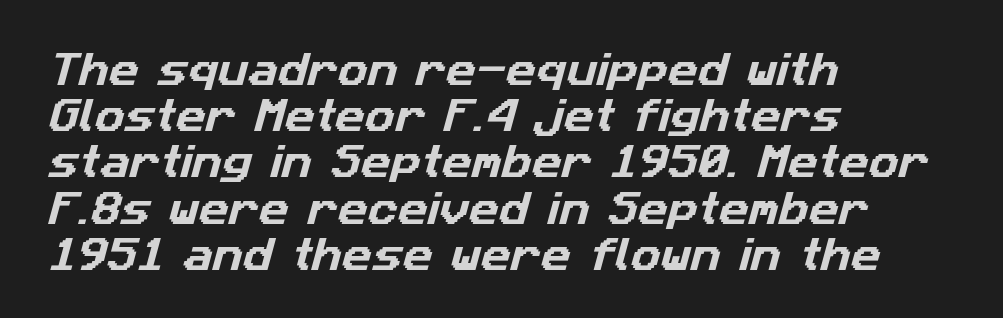
The image shows 37 px sans-serif type; set left-aligned, normal line spacing (1.25x), normal letter spacing, not underlined; low stroke contrast and a medium x-height.
